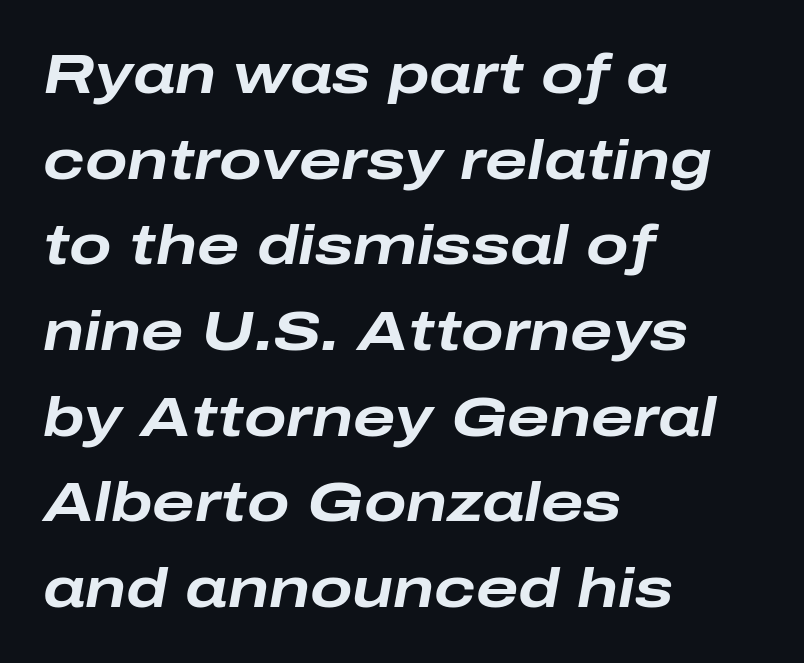
{"italic": "yes", "lean": "right", "slant_degrees": 10, "bold": "yes", "weight": "bold", "width": "wide", "stroke_contrast": "low", "x_height": "medium", "monospaced": "no", "underline": "no", "align": "left", "line_spacing": "normal", "line_spacing_ratio": 1.53, "letter_spacing": "normal", "letter_spacing_em": 0.0, "glyph_px": 56}
